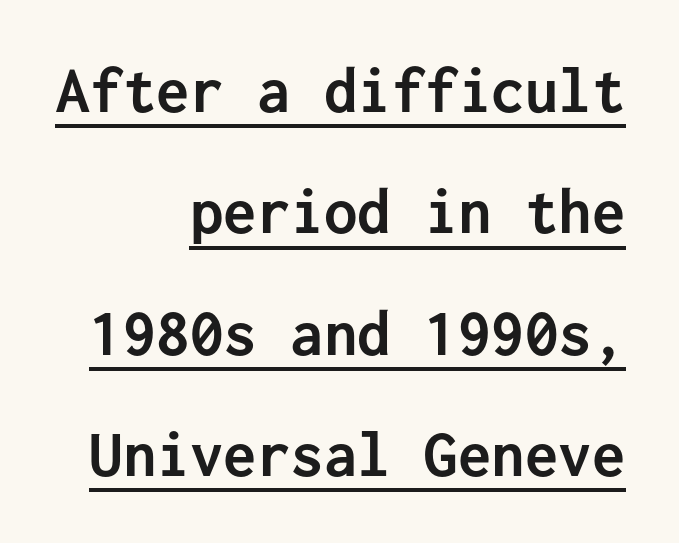
The type family on display is of the sans-serif kind. Like a heading marked for emphasis, these lines bear an underscore. Italic: no, the glyphs are upright roman. A typesetter would call this monospace, since all characters share one set width. Strokes here are thick enough to call this a true bold. The text block is weighted toward the right margin, trailing off unevenly leftward.
